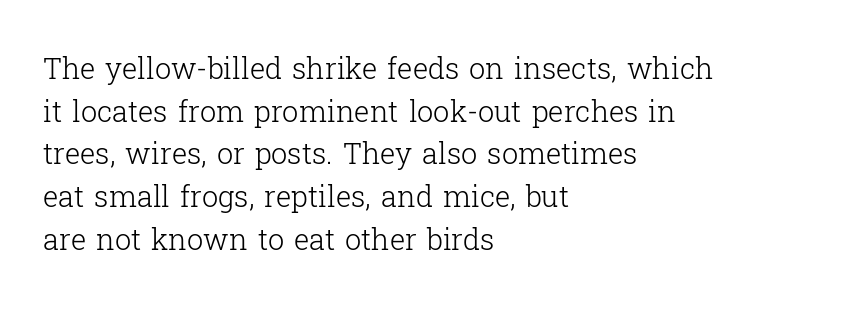
{"serif": "yes", "italic": "no", "bold": "no", "weight": "light", "width": "normal", "stroke_contrast": "low", "x_height": "medium", "monospaced": "no", "underline": "no", "align": "left", "line_spacing": "normal", "line_spacing_ratio": 1.47, "letter_spacing": "normal", "letter_spacing_em": 0.0, "glyph_px": 29}
